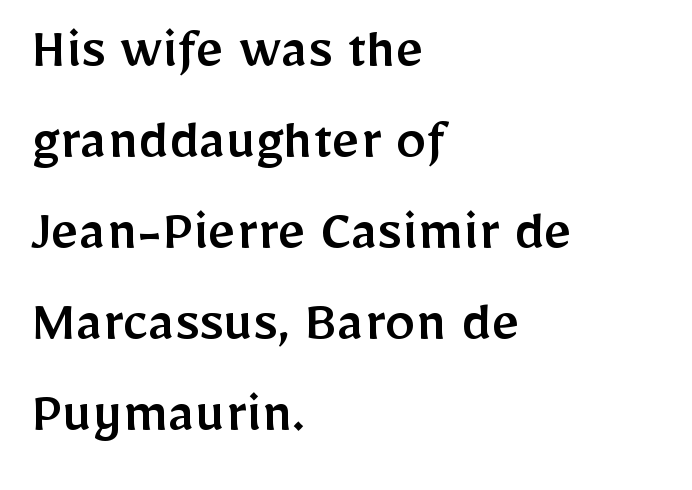
Q: Is the text italic (slanted)? A: No, it is upright.
Q: Is the typeface a serif or a sans-serif typeface? A: Sans-serif.
Q: Is the text underlined? A: No.
Q: How is the paragraph aligned? A: Left-aligned.
Q: Is the spacing between letters normal or unusually wide? A: Normal.
Q: Is the spacing between lines tight, normal or loose? A: Normal.
Q: Width (condensed, normal, or wide)? A: Normal.
Q: Stroke contrast? A: Low.
Q: x-height? A: Medium.
Q: Monospaced? A: No.
